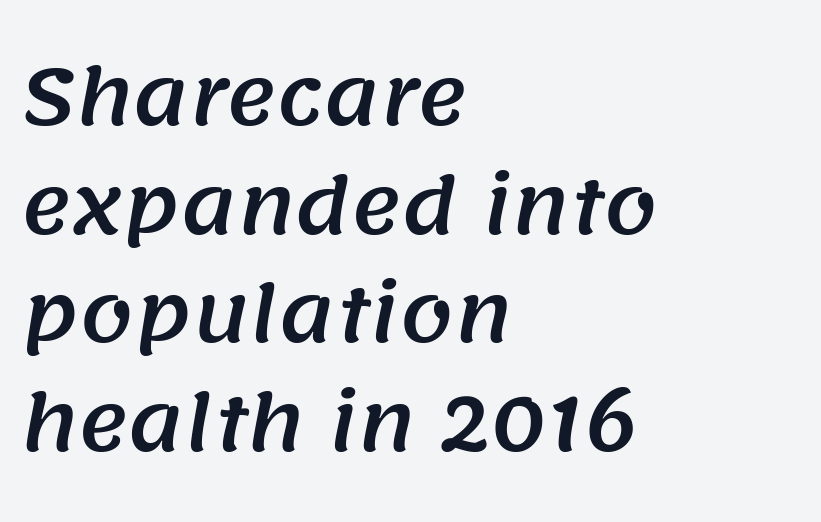
The image shows 76 px sans-serif type; set left-aligned, normal line spacing (1.43x), normal letter spacing, not underlined; medium stroke contrast and a large x-height.
